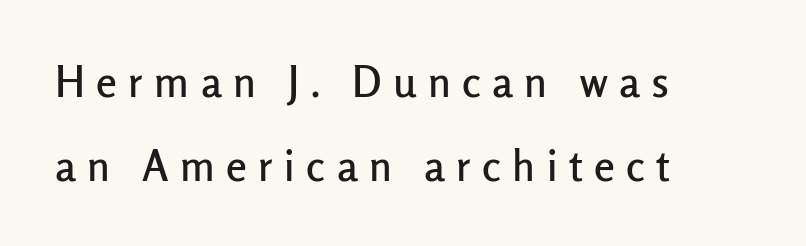
The glyphs are unaccompanied by any horizontal stroke below them. The passage shown is typed in a proportional face where columns would drift. Spacing between characters has been opened up far beyond the box default. In CSS terms this would be text-align: left. The type family on display is of the sans-serif kind.
